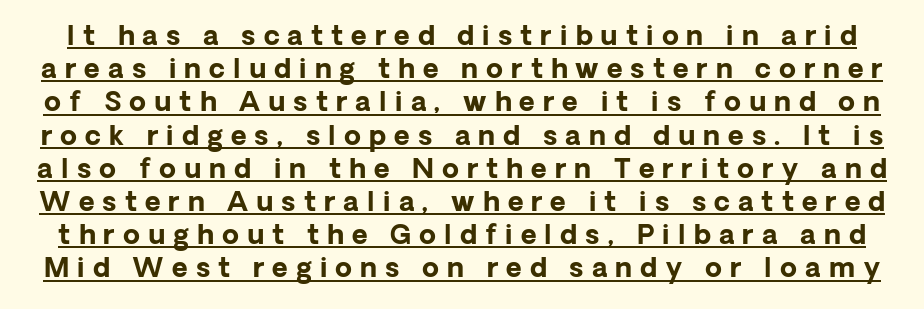
Q: Is the text bold? A: Yes.
Q: Is the text italic (slanted)? A: No, it is upright.
Q: Is the text underlined? A: Yes.
Q: Is the spacing between letters normal or unusually wide? A: Unusually wide.
